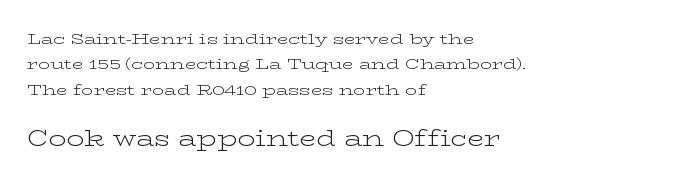
{"italic": "no", "bold": "no", "underline": "no", "align": "left", "line_spacing": "normal", "line_spacing_ratio": 1.7, "letter_spacing": "normal", "letter_spacing_em": 0.0, "larger_block": "second", "size_ratio": 1.47, "glyph_px": 22}
